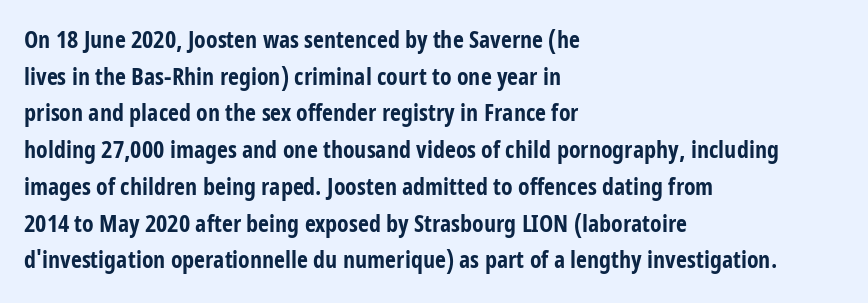
The image shows 24 px bold type, upright; set left-aligned, normal line spacing (1.53x), normal letter spacing, not underlined.
